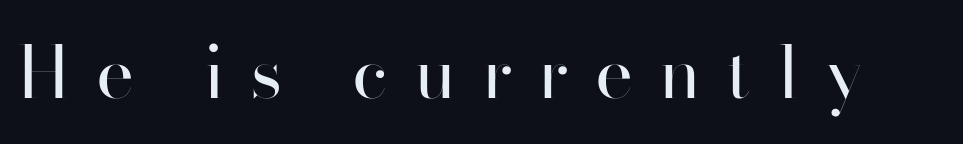
Unlike a traditional serif, this face leaves its strokes unadorned. Check under the words: just untouched page. The letters advance in unequal steps, a hallmark of proportional type. Words appear elongated and porous because spacing is wide.
